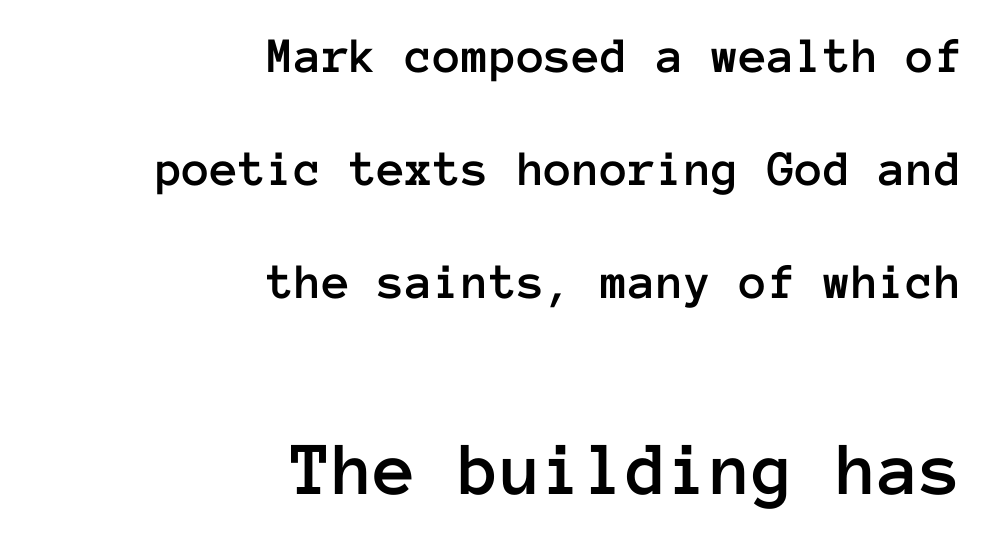
The image shows 77 px text type, upright, monospaced; set right-aligned, loose line spacing (2.22x), normal letter spacing, not underlined; the second (bottom) block is 1.51x larger; low stroke contrast and a medium x-height.
